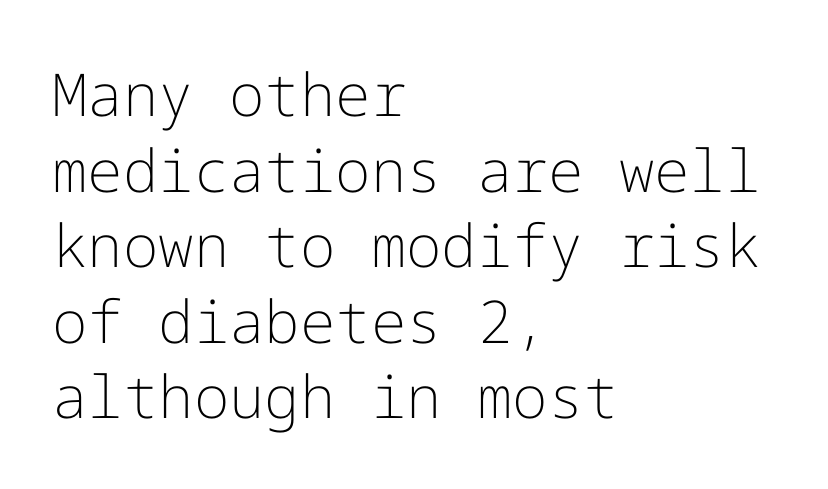
Q: Is the text bold? A: No.
Q: Is the text italic (slanted)? A: No, it is upright.
Q: Is the typeface a serif or a sans-serif typeface? A: Sans-serif.
Q: Is the text underlined? A: No.
Q: How is the paragraph aligned? A: Left-aligned.
Q: Is the spacing between letters normal or unusually wide? A: Normal.
Q: Is the spacing between lines tight, normal or loose? A: Normal.
Q: Width (condensed, normal, or wide)? A: Normal.
Q: Stroke contrast? A: Low.
Q: x-height? A: Medium.
